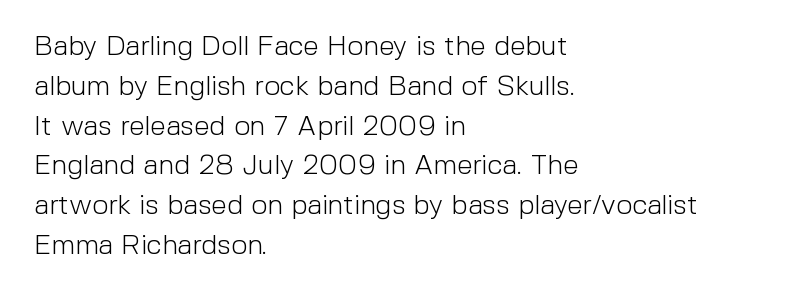
{"serif": "no", "italic": "no", "bold": "no", "weight": "light", "width": "normal", "x_height": "medium", "monospaced": "no", "underline": "no", "align": "left", "line_spacing": "normal", "line_spacing_ratio": 1.42, "letter_spacing": "normal", "letter_spacing_em": 0.0, "glyph_px": 28}
